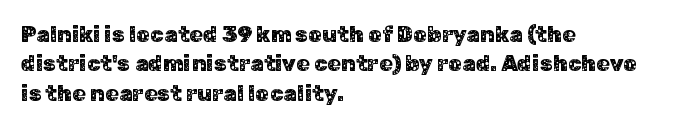
Q: Is the text italic (slanted)? A: No, it is upright.
Q: Is the text underlined? A: No.
Q: How is the paragraph aligned? A: Left-aligned.
Q: Is the spacing between letters normal or unusually wide? A: Normal.
Q: Is the spacing between lines tight, normal or loose? A: Normal.
